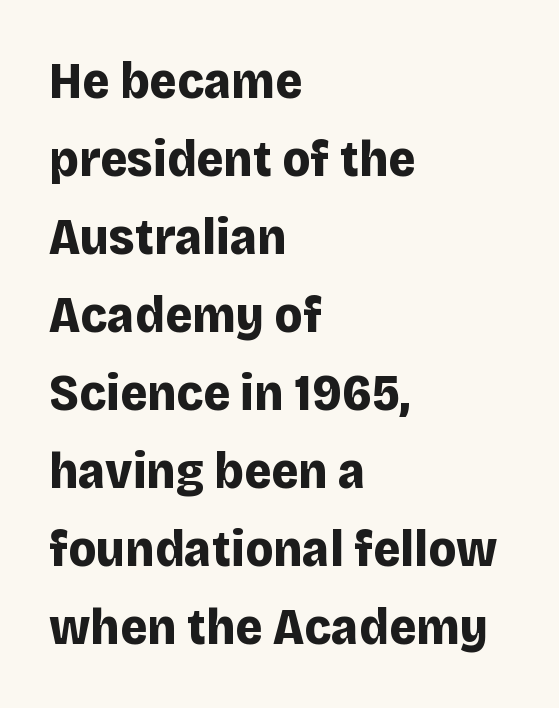
Rendered with straight, roman letterforms. Caption: multi-line text, flush left, ragged right. Honestly, the letter spacing is just normal — you wouldn't notice it. Think of a printed novel: that variable character pitch is what you see here. Set as a true bold cut, around the 700 mark.
